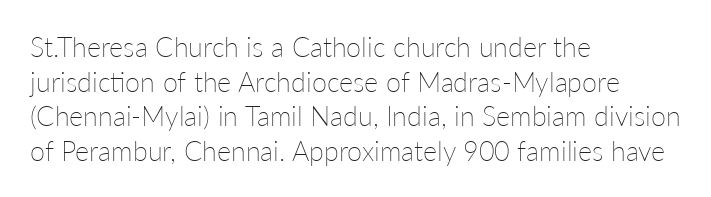
{"italic": "no", "bold": "no", "underline": "no", "align": "left", "line_spacing": "normal", "line_spacing_ratio": 1.28, "letter_spacing": "normal", "letter_spacing_em": 0.0, "glyph_px": 27}
